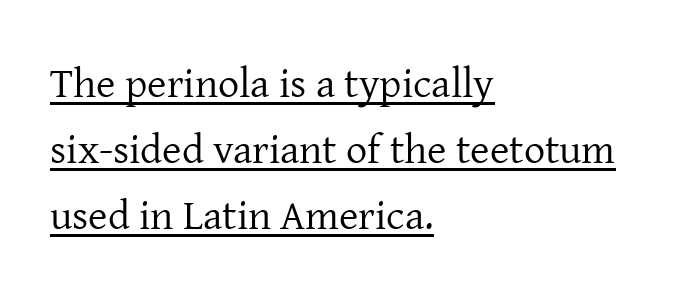
Q: Is the text bold? A: No.
Q: Is the text italic (slanted)? A: No, it is upright.
Q: Is the typeface a serif or a sans-serif typeface? A: Serif.
Q: Is the text underlined? A: Yes.
Q: How is the paragraph aligned? A: Left-aligned.
Q: Is the spacing between letters normal or unusually wide? A: Normal.
Q: Is the spacing between lines tight, normal or loose? A: Normal.
Q: Width (condensed, normal, or wide)? A: Normal.
Q: Stroke contrast? A: Low.
Q: x-height? A: Medium.
Q: Monospaced? A: No.
